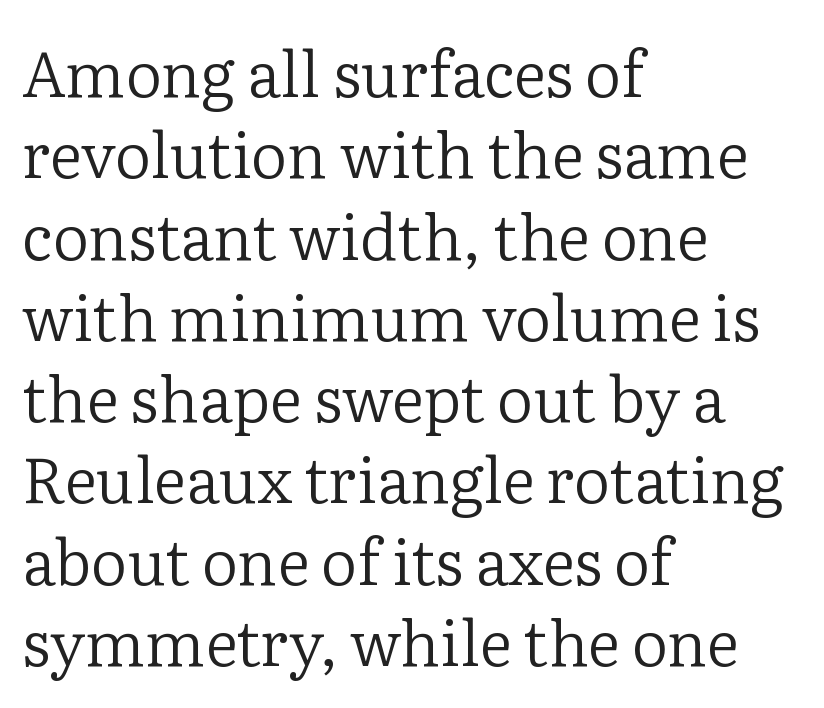
Q: Is the text bold? A: No.
Q: Is the text italic (slanted)? A: No, it is upright.
Q: Is the typeface a serif or a sans-serif typeface? A: Serif.
Q: Is the text underlined? A: No.
Q: How is the paragraph aligned? A: Left-aligned.
Q: Is the spacing between letters normal or unusually wide? A: Normal.
Q: Is the spacing between lines tight, normal or loose? A: Normal.
Q: Width (condensed, normal, or wide)? A: Normal.
Q: Stroke contrast? A: Low.
Q: x-height? A: Medium.
Q: Monospaced? A: No.
